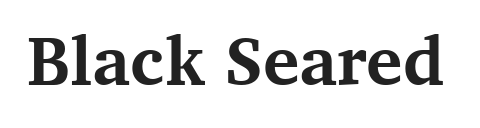
Q: Is the text bold? A: Yes.
Q: Is the text italic (slanted)? A: No, it is upright.
Q: Is the typeface a serif or a sans-serif typeface? A: Serif.
Q: Is the text underlined? A: No.
Q: Is the spacing between letters normal or unusually wide? A: Normal.
Q: Width (condensed, normal, or wide)? A: Normal.
Q: Stroke contrast? A: Medium.
Q: x-height? A: Medium.
Q: Monospaced? A: No.
